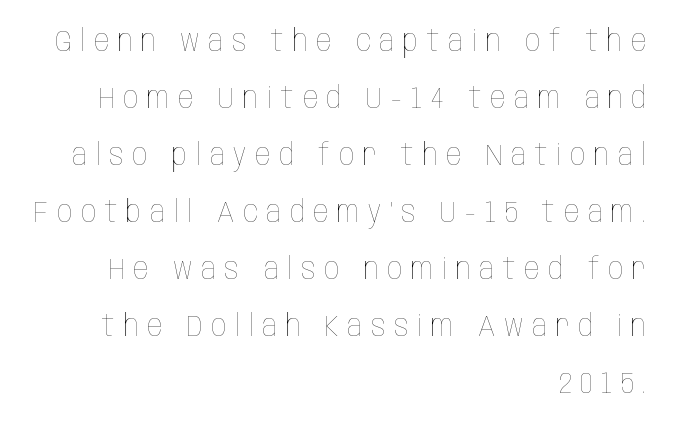
A quiet, ordinary-to-light weight characterises the typeface. The font's upright variant was chosen for this text. Does the copy run flush right? Yes — the right margin is perfectly even. These lines stand farther apart than default settings would place them. Is the letter spacing exaggerated? Yes — the characters are pushed far apart.
